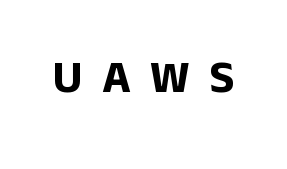
{"serif": "no", "italic": "no", "bold": "yes", "weight": "bold", "width": "normal", "stroke_contrast": "low", "x_height": "medium", "monospaced": "no", "underline": "no", "letter_spacing": "wide", "letter_spacing_em": 0.43, "glyph_px": 46}
